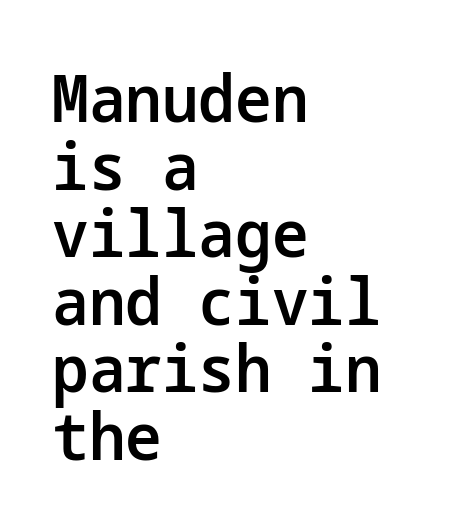
{"serif": "no", "italic": "no", "bold": "semi", "weight": "semibold", "width": "normal", "stroke_contrast": "low", "x_height": "medium", "underline": "no", "align": "left", "line_spacing": "tight", "line_spacing_ratio": 1.04, "letter_spacing": "normal", "letter_spacing_em": 0.0, "glyph_px": 65}
